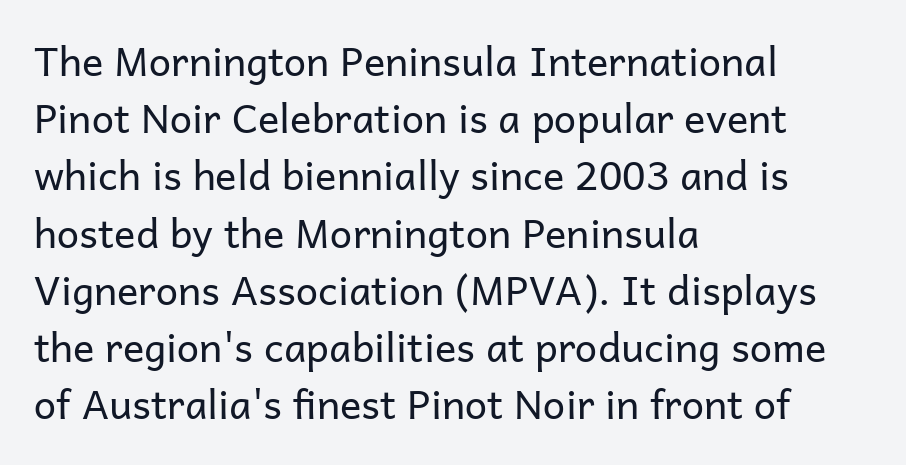
{"serif": "no", "italic": "no", "bold": "no", "weight": "regular", "width": "normal", "stroke_contrast": "low", "x_height": "medium", "monospaced": "no", "underline": "no", "align": "left", "line_spacing": "normal", "line_spacing_ratio": 1.43, "letter_spacing": "normal", "letter_spacing_em": 0.0, "glyph_px": 40}
